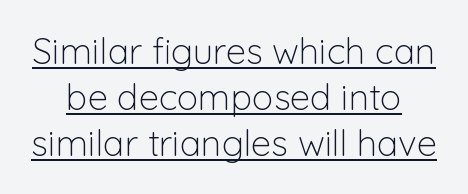
The image shows 36 px light sans-serif type, upright; set normal line spacing (1.28x), normal letter spacing, underlined; low stroke contrast and a medium x-height.
